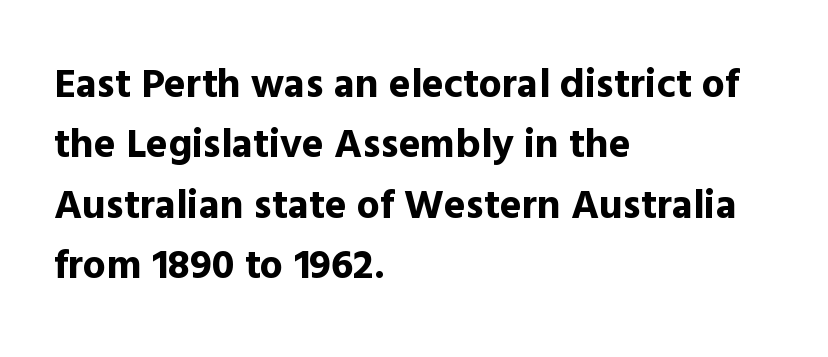
The image shows 41 px bold sans-serif type, upright; set left-aligned, normal line spacing (1.47x), normal letter spacing, not underlined; a medium x-height.
